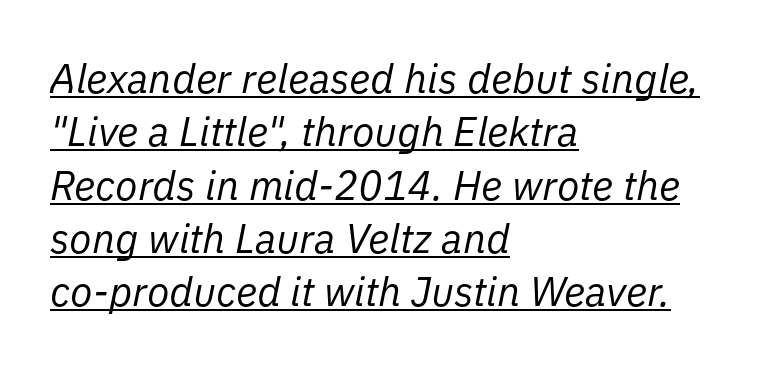
{"italic": "yes", "lean": "right", "slant_degrees": 11, "bold": "no", "weight": "regular", "width": "normal", "stroke_contrast": "low", "x_height": "medium", "monospaced": "no", "underline": "yes", "align": "left", "line_spacing": "normal", "line_spacing_ratio": 1.3, "letter_spacing": "normal", "letter_spacing_em": 0.0, "glyph_px": 41}
